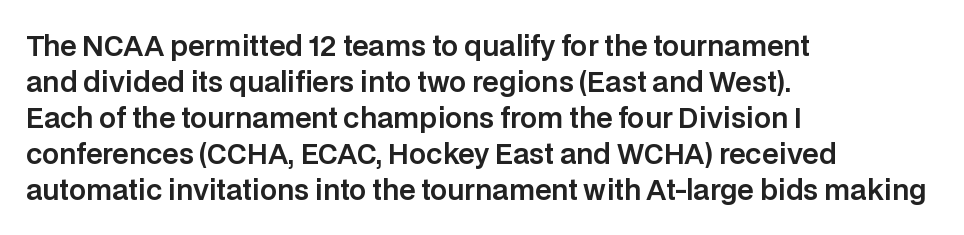
{"italic": "no", "underline": "no", "align": "left", "line_spacing": "normal", "line_spacing_ratio": 1.33, "letter_spacing": "normal", "letter_spacing_em": 0.0, "glyph_px": 27}
